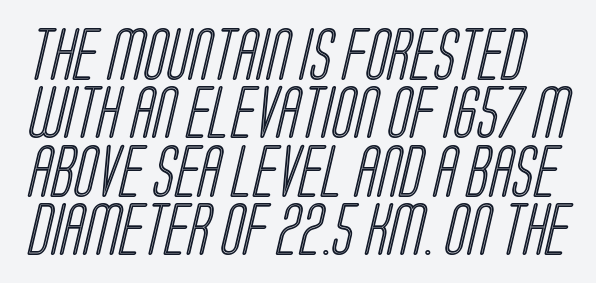
Q: Is the text underlined? A: No.
Q: Is the spacing between letters normal or unusually wide? A: Normal.
Q: Is the spacing between lines tight, normal or loose? A: Tight.
Q: Width (condensed, normal, or wide)? A: Condensed.
Q: x-height? A: Large.
Q: Monospaced? A: No.
